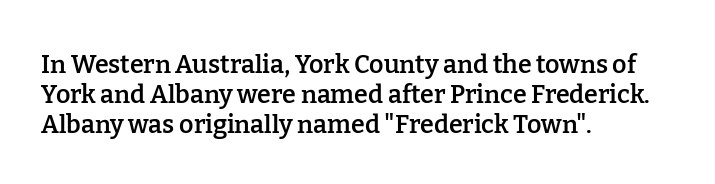
The image shows 25 px text type, upright; set left-aligned, line spacing 1.2x, normal letter spacing, not underlined.
